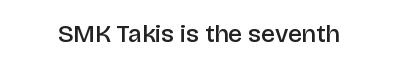
The image shows 25 px text type, upright; set normal letter spacing, not underlined.
